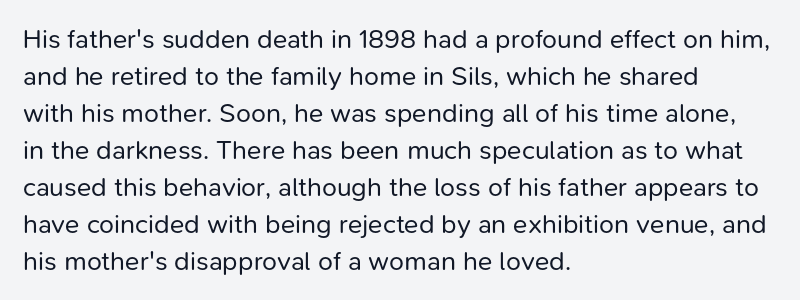
Q: Is the text bold? A: No.
Q: Is the text italic (slanted)? A: No, it is upright.
Q: Is the text underlined? A: No.
Q: How is the paragraph aligned? A: Left-aligned.
Q: Is the spacing between letters normal or unusually wide? A: Normal.
Q: Is the spacing between lines tight, normal or loose? A: Normal.
